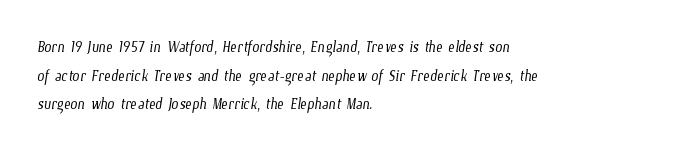
The image shows 20 px text type; set left-aligned, normal line spacing (1.43x), normal letter spacing, not underlined.
